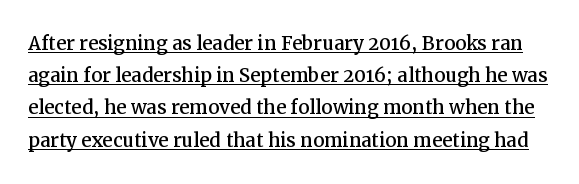
{"italic": "no", "underline": "yes", "line_spacing": "normal", "line_spacing_ratio": 1.29, "letter_spacing": "normal", "letter_spacing_em": 0.0, "glyph_px": 25}
